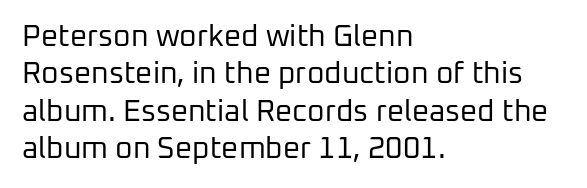
The image shows 30 px regular-weight sans-serif type, upright; set left-aligned, normal line spacing (1.25x), normal letter spacing, not underlined; low stroke contrast and a medium x-height.
